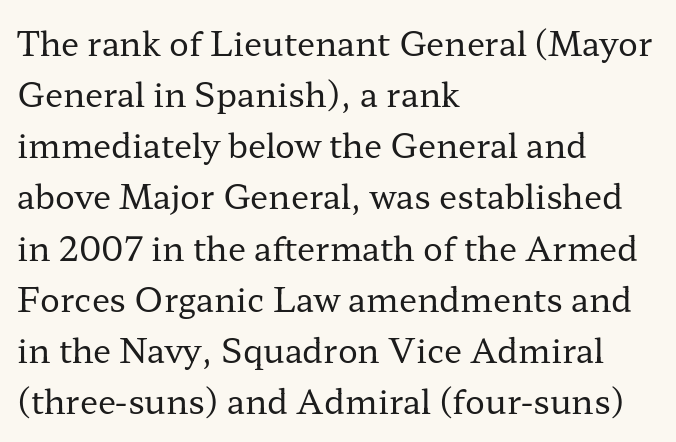
The image shows 33 px regular-weight, wide serif type, upright; set left-aligned, normal line spacing (1.55x), normal letter spacing, not underlined; low stroke contrast and a medium x-height.
